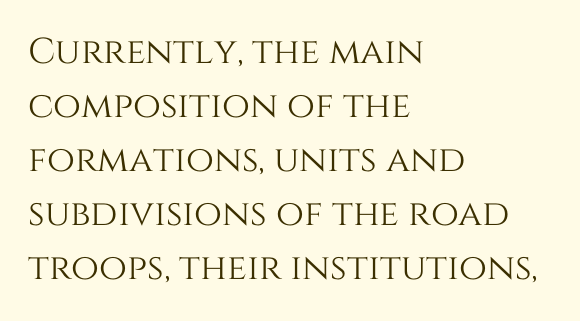
Q: Is the text italic (slanted)? A: No, it is upright.
Q: Is the text underlined? A: No.
Q: How is the paragraph aligned? A: Left-aligned.
Q: Is the spacing between letters normal or unusually wide? A: Normal.
Q: Is the spacing between lines tight, normal or loose? A: Normal.
Q: Width (condensed, normal, or wide)? A: Normal.
Q: Stroke contrast? A: Medium.
Q: x-height? A: Large.
Q: Monospaced? A: No.
